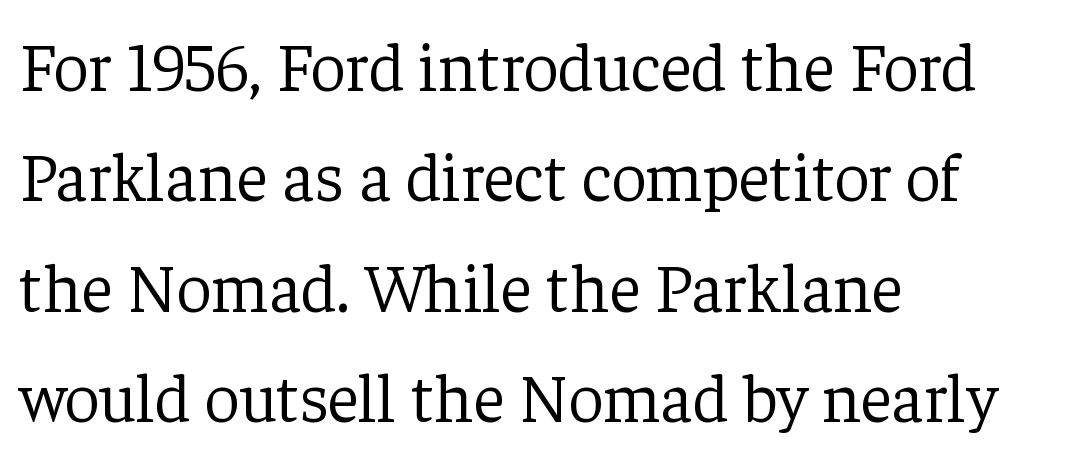
The rendering uses a moderate line-height, typical for paragraphs. Proportional: the letters do not fall into vertical columns. Posture: upright roman. Descender tails drop into unmarked territory.
